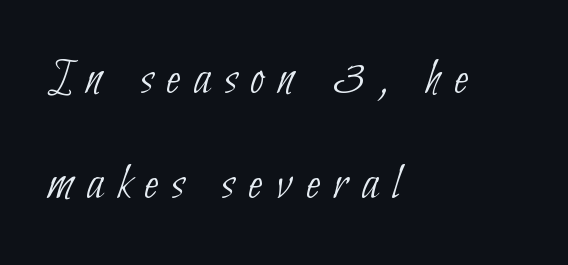
The image shows 52 px thin, condensed sans-serif type; set left-aligned, loose line spacing (2.01x), unusually wide letter spacing (+0.26 em), not underlined; low stroke contrast and a small x-height.
